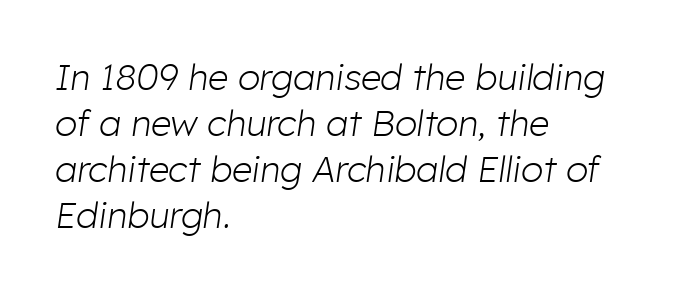
Q: Is the text bold? A: No.
Q: Is the text italic (slanted)? A: Yes, it leans right by about 8 degrees.
Q: Is the text underlined? A: No.
Q: How is the paragraph aligned? A: Left-aligned.
Q: Is the spacing between letters normal or unusually wide? A: Normal.
Q: Is the spacing between lines tight, normal or loose? A: Normal.
Q: Width (condensed, normal, or wide)? A: Normal.
Q: Stroke contrast? A: Low.
Q: x-height? A: Medium.
Q: Monospaced? A: No.
